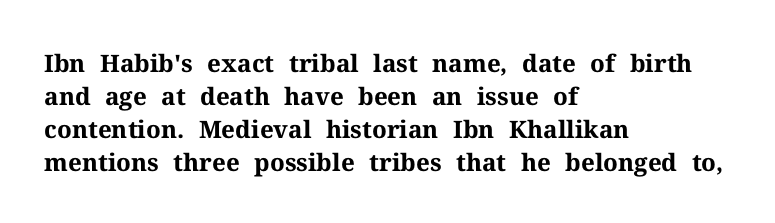
Q: Is the text bold? A: Yes.
Q: Is the text italic (slanted)? A: No, it is upright.
Q: Is the text underlined? A: No.
Q: How is the paragraph aligned? A: Left-aligned.
Q: Is the spacing between letters normal or unusually wide? A: Normal.
Q: Is the spacing between lines tight, normal or loose? A: Normal.
